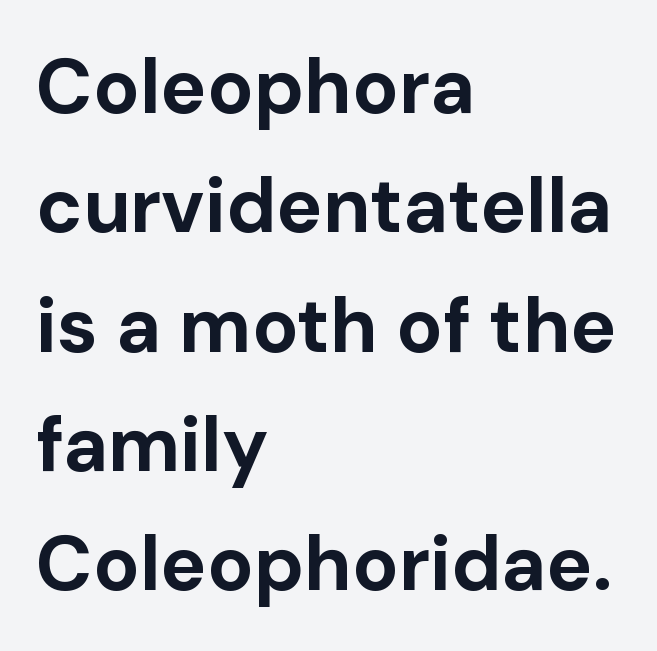
Q: Is the text bold? A: Yes.
Q: Is the text italic (slanted)? A: No, it is upright.
Q: Is the typeface a serif or a sans-serif typeface? A: Sans-serif.
Q: Is the text underlined? A: No.
Q: How is the paragraph aligned? A: Left-aligned.
Q: Is the spacing between letters normal or unusually wide? A: Normal.
Q: Is the spacing between lines tight, normal or loose? A: Normal.
Q: Width (condensed, normal, or wide)? A: Normal.
Q: Stroke contrast? A: Low.
Q: x-height? A: Medium.
Q: Monospaced? A: No.
